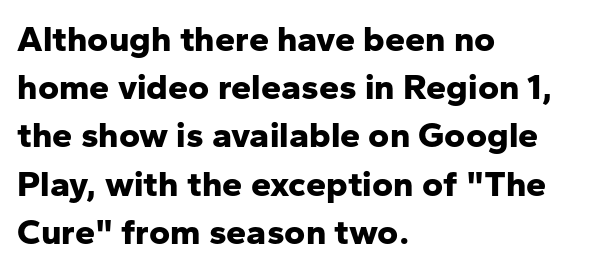
{"serif": "no", "italic": "no", "bold": "yes", "weight": "bold", "width": "normal", "stroke_contrast": "low", "x_height": "medium", "monospaced": "no", "underline": "no", "align": "left", "line_spacing": "normal", "line_spacing_ratio": 1.34, "letter_spacing": "normal", "letter_spacing_em": 0.0, "glyph_px": 36}
